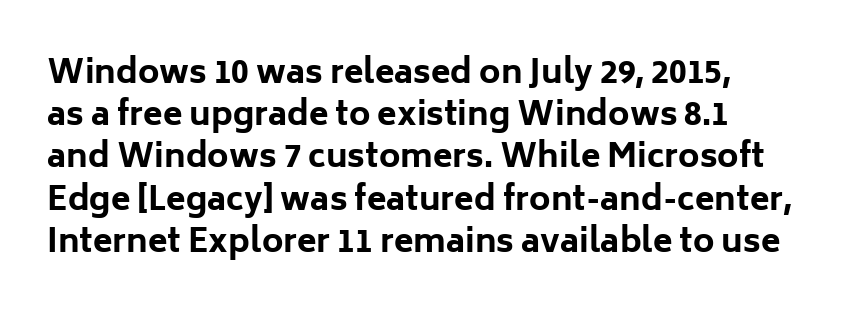
You could call the tracking neutral — neither tight nor loose. The rendering uses natural spacing where letterforms have individual widths. Strokes here are thick enough to call this a true bold. In terms of letterform style, serifs are entirely absent. Upright lettering throughout. Students, observe: this is what conventionally led text looks like.
